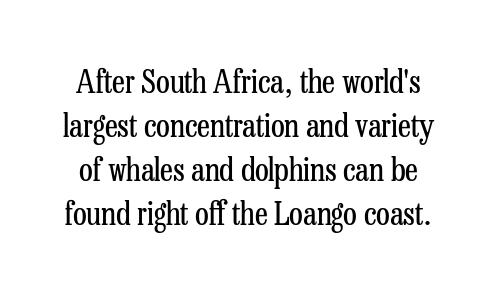
The image shows 32 px regular-weight, condensed serif type, upright; set normal line spacing (1.37x), normal letter spacing, not underlined; low stroke contrast and a medium x-height.
